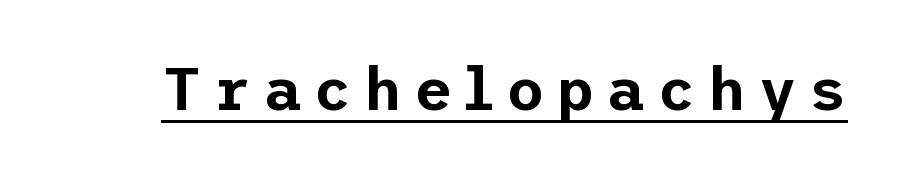
Q: Is the text italic (slanted)? A: No, it is upright.
Q: Is the typeface a serif or a sans-serif typeface? A: Sans-serif.
Q: Is the text underlined? A: Yes.
Q: Width (condensed, normal, or wide)? A: Normal.
Q: Stroke contrast? A: Low.
Q: x-height? A: Medium.
